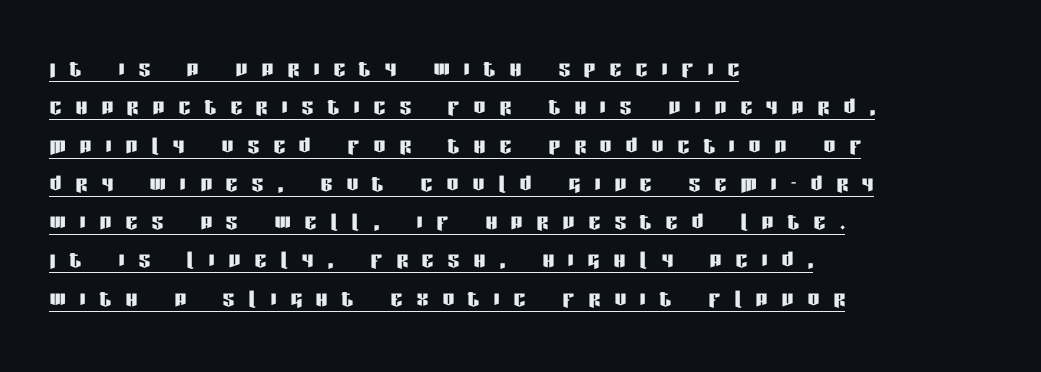
Q: Is the text italic (slanted)? A: No, it is upright.
Q: Is the typeface a serif or a sans-serif typeface? A: Sans-serif.
Q: Is the text underlined? A: Yes.
Q: How is the paragraph aligned? A: Left-aligned.
Q: Is the spacing between letters normal or unusually wide? A: Unusually wide.
Q: Is the spacing between lines tight, normal or loose? A: Normal.
Q: Width (condensed, normal, or wide)? A: Condensed.
Q: Stroke contrast? A: Low.
Q: x-height? A: Large.
Q: Monospaced? A: No.
